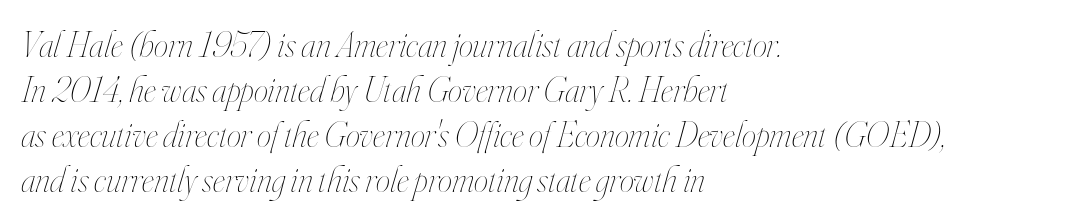
{"italic": "yes", "lean": "right", "slant_degrees": 16, "bold": "no", "weight": "thin", "width": "condensed", "stroke_contrast": "high", "x_height": "small", "monospaced": "no", "underline": "no", "align": "left", "line_spacing": "normal", "line_spacing_ratio": 1.25, "letter_spacing": "normal", "letter_spacing_em": 0.0, "glyph_px": 36}
